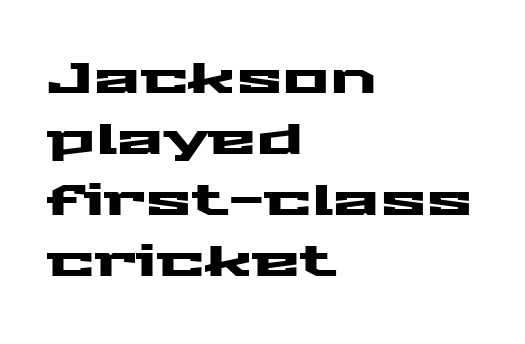
{"serif": "no", "italic": "no", "width": "wide", "stroke_contrast": "medium", "x_height": "medium", "monospaced": "no", "underline": "no", "align": "left", "line_spacing": "normal", "line_spacing_ratio": 1.39, "letter_spacing": "normal", "letter_spacing_em": 0.0, "glyph_px": 44}
